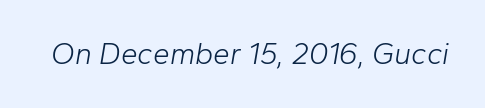
Q: Is the text bold? A: No.
Q: Is the text italic (slanted)? A: Yes, it leans right by about 10 degrees.
Q: Is the text underlined? A: No.
Q: Is the spacing between letters normal or unusually wide? A: Normal.
Q: Width (condensed, normal, or wide)? A: Normal.
Q: Stroke contrast? A: Low.
Q: x-height? A: Medium.
Q: Monospaced? A: No.
